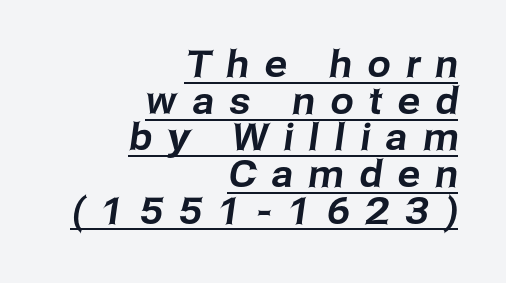
The image shows 37 px sans-serif type; set right-aligned, tight line spacing (0.99x), unusually wide letter spacing (+0.42 em), underlined; low stroke contrast and a medium x-height.
